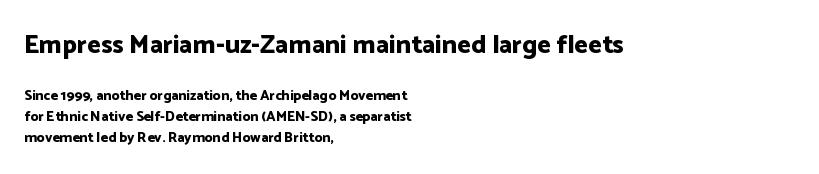
Whoever set this chose a conventional vertical rhythm. Horizontal alignment here is leftward, the default for most running prose. Weight: bold. Default kerning and tracking; the words read as compact shapes. No word sits above an underline.
